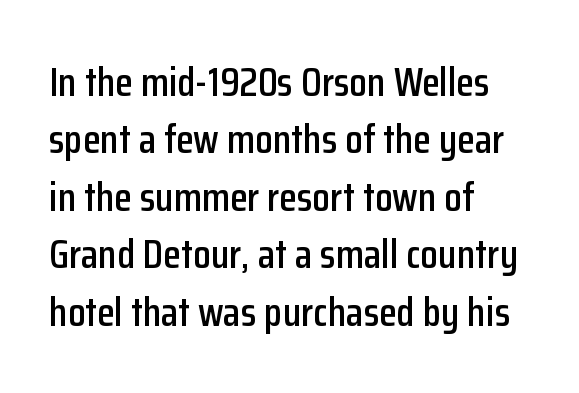
Q: Is the text italic (slanted)? A: No, it is upright.
Q: Is the typeface a serif or a sans-serif typeface? A: Sans-serif.
Q: Is the text underlined? A: No.
Q: How is the paragraph aligned? A: Left-aligned.
Q: Is the spacing between letters normal or unusually wide? A: Normal.
Q: Is the spacing between lines tight, normal or loose? A: Normal.
Q: Width (condensed, normal, or wide)? A: Condensed.
Q: Stroke contrast? A: Low.
Q: x-height? A: Medium.
Q: Monospaced? A: No.
